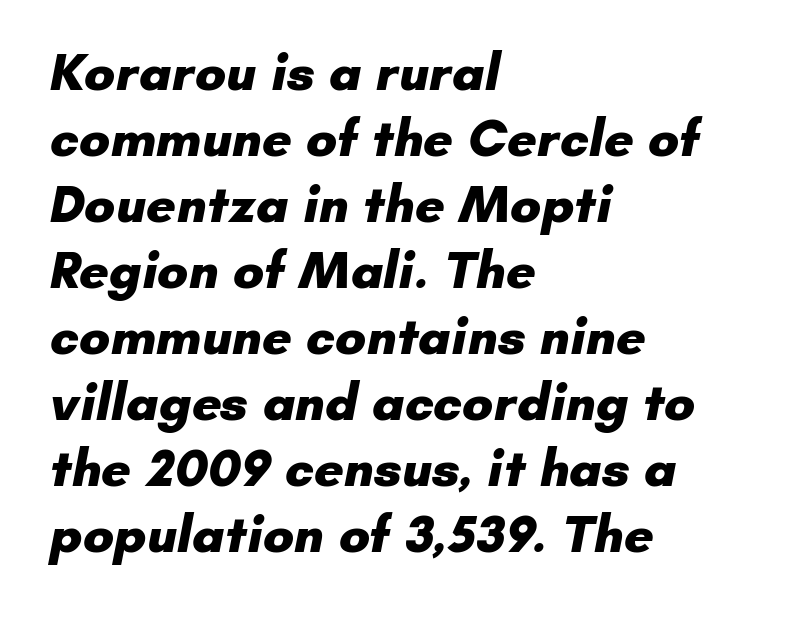
Every letter is thick-stroked: bold, no question. Successive baselines arrive at the customary interval. Words float on clear page, feet unadorned. No extra tracking has been applied to these lines. Think of a printed novel: that variable character pitch is what you see here. Regarding serifs, this sample does without them.
